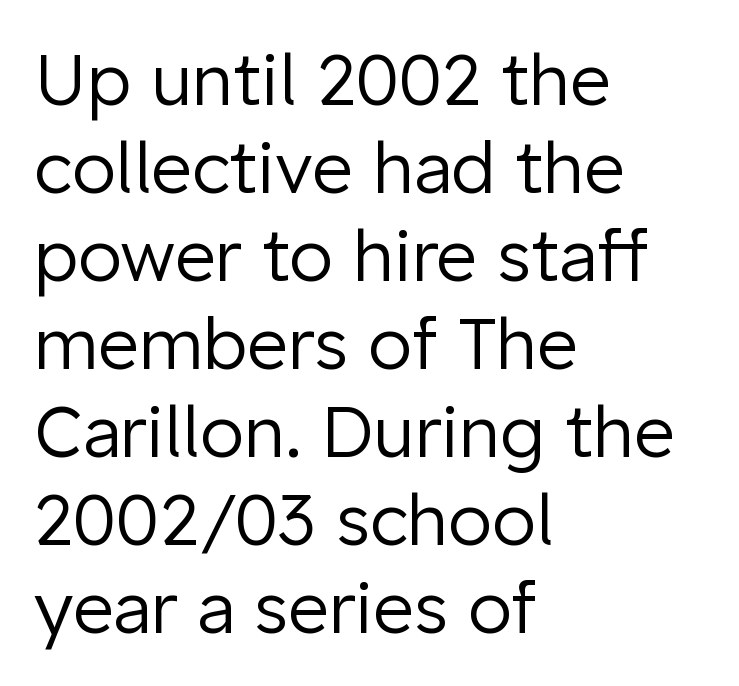
Q: Is the text bold? A: No.
Q: Is the text italic (slanted)? A: No, it is upright.
Q: Is the typeface a serif or a sans-serif typeface? A: Sans-serif.
Q: Is the text underlined? A: No.
Q: How is the paragraph aligned? A: Left-aligned.
Q: Is the spacing between letters normal or unusually wide? A: Normal.
Q: Width (condensed, normal, or wide)? A: Normal.
Q: Stroke contrast? A: Low.
Q: x-height? A: Medium.
Q: Monospaced? A: No.
